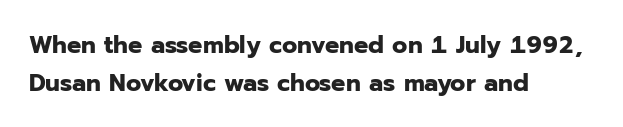
Students, note that the glyphs here touch the page at normal intervals. The vertical gap from one line to the next is medium. The lettering stays uniformly vertical, giving the passage a roman look. The lines are quadded left. Heft: maximum for text — a bold. Type without underlining.
